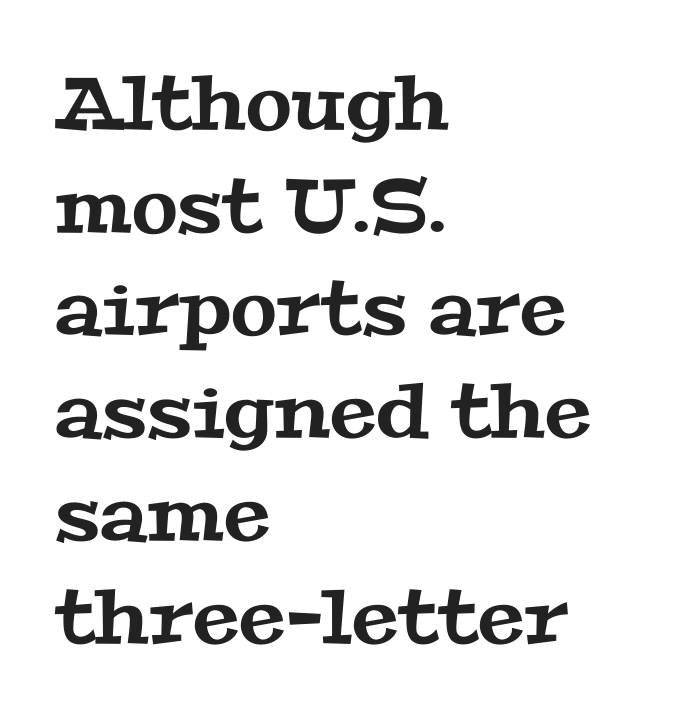
Q: Is the typeface a serif or a sans-serif typeface? A: Serif.
Q: Is the text underlined? A: No.
Q: How is the paragraph aligned? A: Left-aligned.
Q: Is the spacing between letters normal or unusually wide? A: Normal.
Q: Is the spacing between lines tight, normal or loose? A: Normal.
Q: Width (condensed, normal, or wide)? A: Wide.
Q: Stroke contrast? A: Medium.
Q: x-height? A: Medium.
Q: Monospaced? A: No.
